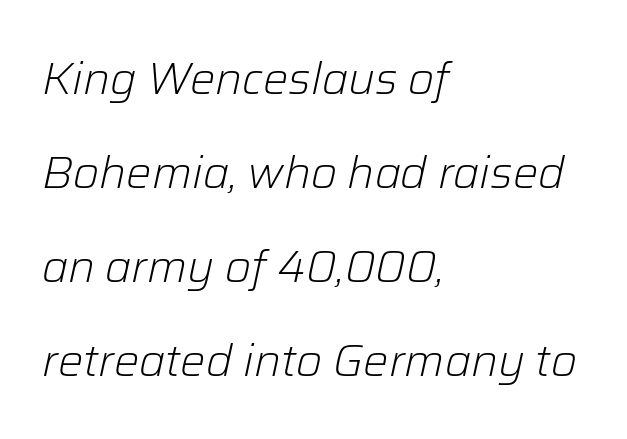
Q: Is the text bold? A: No.
Q: Is the text italic (slanted)? A: Yes, it leans right by about 12 degrees.
Q: Is the text underlined? A: No.
Q: How is the paragraph aligned? A: Left-aligned.
Q: Is the spacing between letters normal or unusually wide? A: Normal.
Q: Is the spacing between lines tight, normal or loose? A: Loose.
Q: Width (condensed, normal, or wide)? A: Normal.
Q: Stroke contrast? A: Low.
Q: x-height? A: Medium.
Q: Monospaced? A: No.
